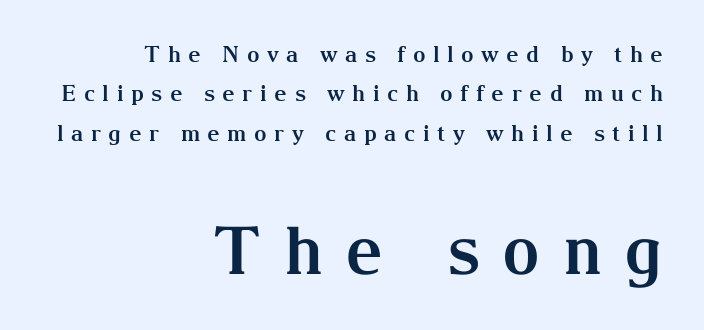
Q: Is the text bold? A: Yes.
Q: Is the text italic (slanted)? A: No, it is upright.
Q: Is the typeface a serif or a sans-serif typeface? A: Serif.
Q: Is the text underlined? A: No.
Q: How is the paragraph aligned? A: Right-aligned.
Q: Is the spacing between letters normal or unusually wide? A: Unusually wide.
Q: Which block of text is set in a larger size, the first (top) or the second (bottom)? A: The second (bottom) one.
Q: Width (condensed, normal, or wide)? A: Normal.
Q: Stroke contrast? A: Medium.
Q: x-height? A: Medium.
Q: Monospaced? A: No.
